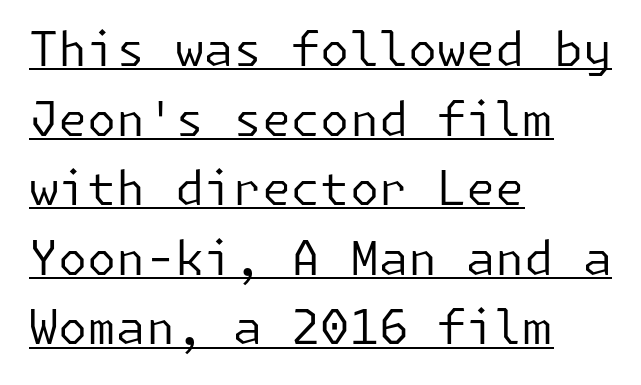
Honestly, the underline is the first thing you notice here. Style check: upright. This is not heavy type; no bold has been used. How would I describe the line gaps? Plain and ordinary. Short and long lines alike share a common starting point at left.
